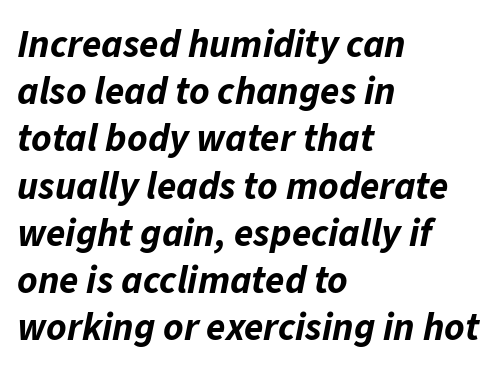
{"italic": "yes", "lean": "right", "slant_degrees": 11, "bold": "yes", "weight": "bold", "width": "normal", "stroke_contrast": "low", "x_height": "medium", "monospaced": "no", "underline": "no", "align": "left", "line_spacing_ratio": 1.21, "letter_spacing": "normal", "letter_spacing_em": 0.0, "glyph_px": 39}
